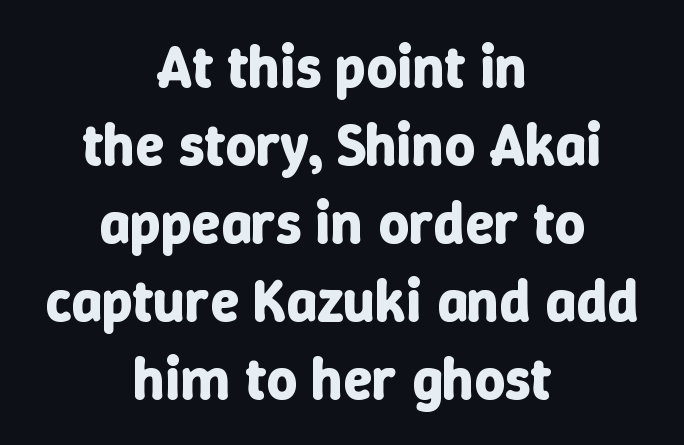
{"italic": "no", "bold": "yes", "weight": "bold", "width": "normal", "stroke_contrast": "low", "x_height": "medium", "monospaced": "no", "underline": "no", "align": "center", "line_spacing": "normal", "line_spacing_ratio": 1.32, "letter_spacing": "normal", "letter_spacing_em": 0.0, "glyph_px": 59}
